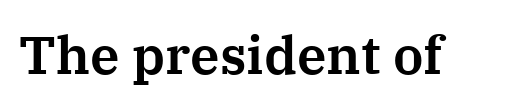
Q: Is the text italic (slanted)? A: No, it is upright.
Q: Is the typeface a serif or a sans-serif typeface? A: Serif.
Q: Is the text underlined? A: No.
Q: Is the spacing between letters normal or unusually wide? A: Normal.
Q: Width (condensed, normal, or wide)? A: Normal.
Q: Stroke contrast? A: Medium.
Q: x-height? A: Medium.
Q: Monospaced? A: No.
